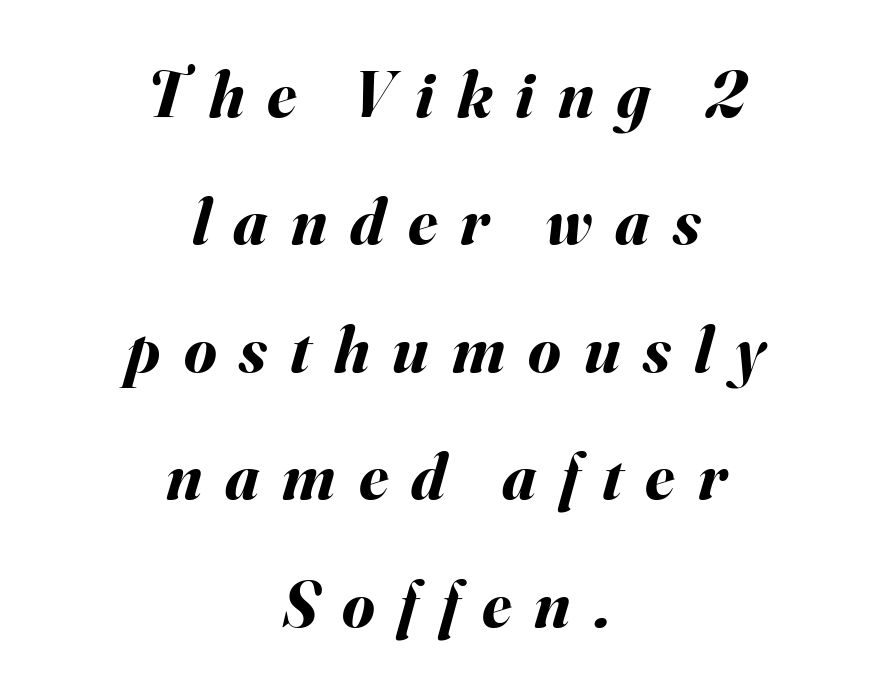
The image shows 66 px bold type, italic (leaning right); set centered, loose line spacing (1.93x), unusually wide letter spacing (+0.35 em), not underlined; medium stroke contrast and a small x-height.
